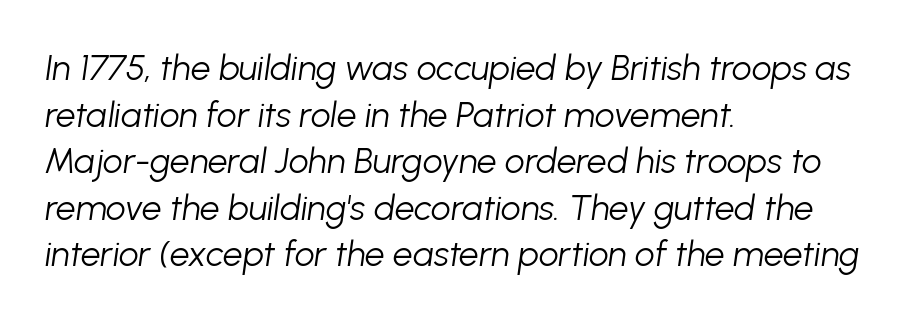
Q: Is the text bold? A: No.
Q: Is the text italic (slanted)? A: Yes, it leans right by about 8 degrees.
Q: Is the text underlined? A: No.
Q: How is the paragraph aligned? A: Left-aligned.
Q: Is the spacing between letters normal or unusually wide? A: Normal.
Q: Is the spacing between lines tight, normal or loose? A: Normal.
Q: Width (condensed, normal, or wide)? A: Normal.
Q: Stroke contrast? A: Low.
Q: x-height? A: Medium.
Q: Monospaced? A: No.
